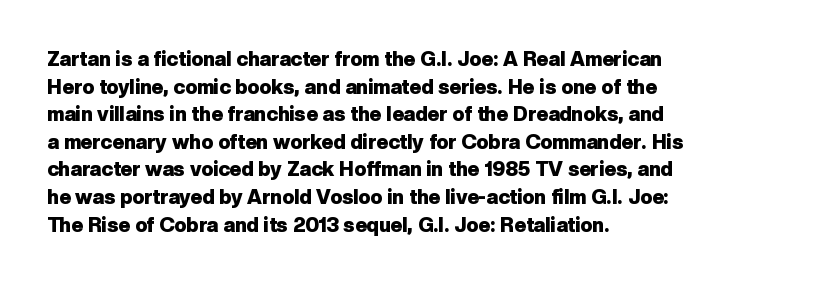
The image shows 20 px bold type, upright; set left-aligned, normal line spacing (1.38x), normal letter spacing, not underlined.
